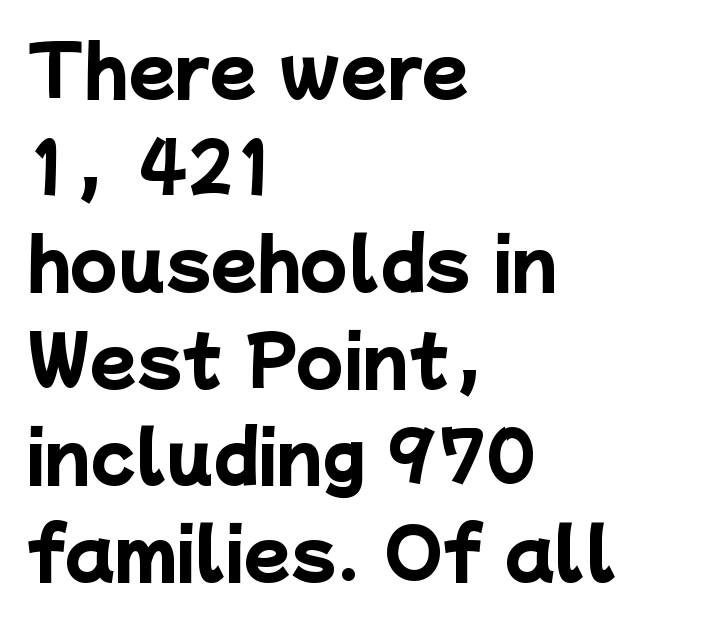
The image shows 68 px heavy sans-serif type; set left-aligned, normal line spacing (1.42x), normal letter spacing, not underlined; low stroke contrast and a medium x-height.
